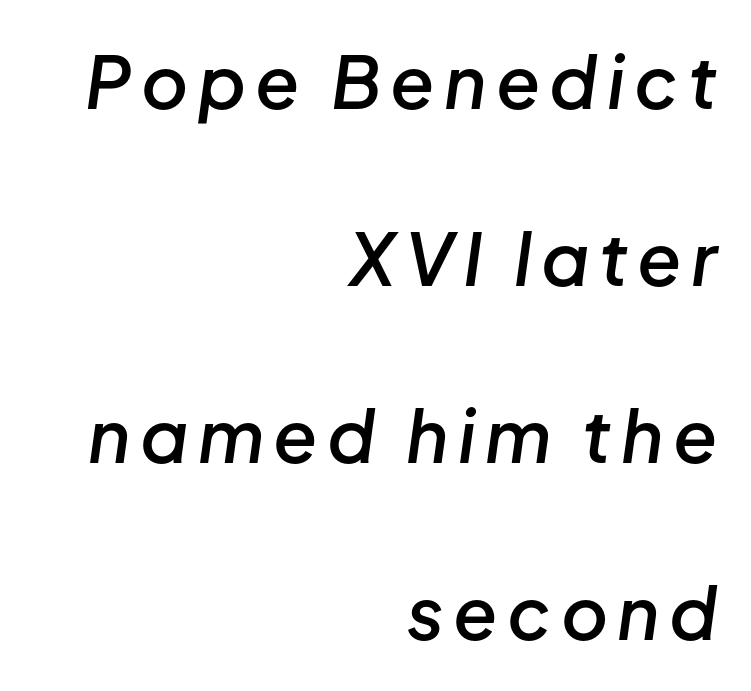
The image shows 72 px semibold type, italic (leaning right); set right-aligned, loose line spacing (2.46x), not underlined; low stroke contrast and a medium x-height.
